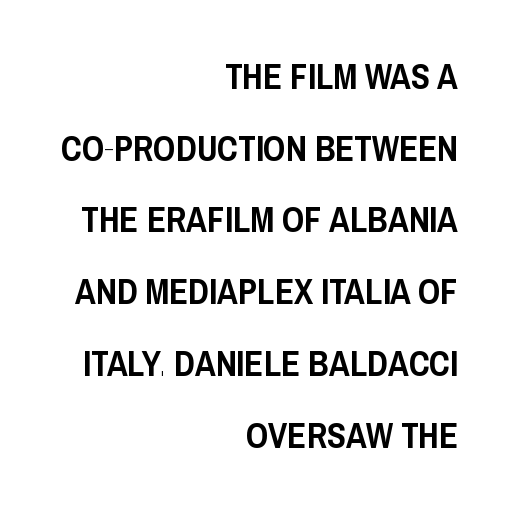
{"serif": "no", "italic": "no", "width": "condensed", "stroke_contrast": "low", "x_height": "large", "monospaced": "no", "underline": "no", "align": "right", "line_spacing": "loose", "line_spacing_ratio": 2.05, "letter_spacing": "normal", "letter_spacing_em": 0.0, "glyph_px": 35}
